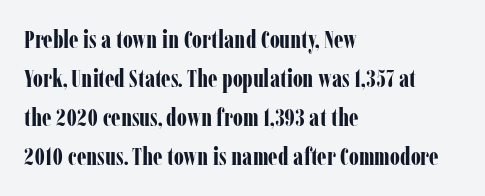
The image shows 25 px bold type, upright; set left-aligned, normal line spacing (1.56x), normal letter spacing, not underlined.
